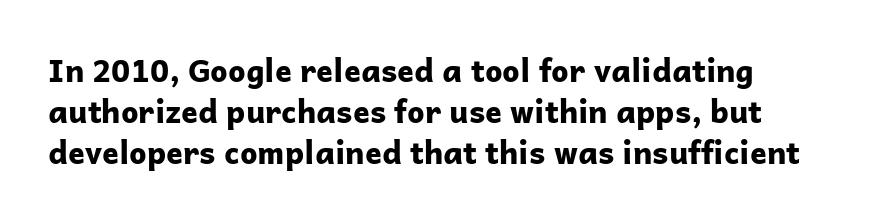
Q: Is the text bold? A: Yes.
Q: Is the text italic (slanted)? A: No, it is upright.
Q: Is the typeface a serif or a sans-serif typeface? A: Sans-serif.
Q: Is the text underlined? A: No.
Q: Is the spacing between letters normal or unusually wide? A: Normal.
Q: Is the spacing between lines tight, normal or loose? A: Normal.
Q: Width (condensed, normal, or wide)? A: Normal.
Q: Stroke contrast? A: Low.
Q: x-height? A: Medium.
Q: Monospaced? A: No.
